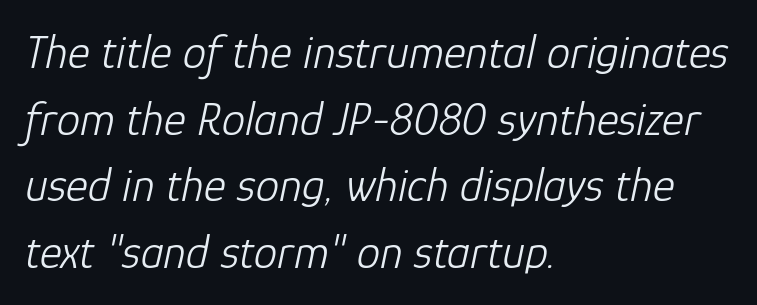
Compared with a centered layout, this one pins lines to the left instead. The letters look calm and open, with moderate or lighter stems. Varying glyph widths throughout — classic text-font behaviour. Spacing between characters is what you'd get straight out of the box. Quick note: italic. The space beneath each line is pristine and unruled.
